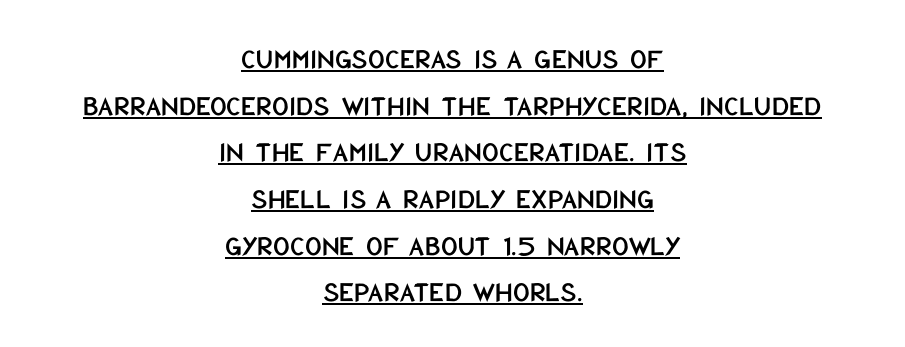
Q: Is the text italic (slanted)? A: No, it is upright.
Q: Is the typeface a serif or a sans-serif typeface? A: Sans-serif.
Q: Is the text underlined? A: Yes.
Q: How is the paragraph aligned? A: Centered.
Q: Is the spacing between letters normal or unusually wide? A: Normal.
Q: Is the spacing between lines tight, normal or loose? A: Normal.
Q: Width (condensed, normal, or wide)? A: Condensed.
Q: Stroke contrast? A: Low.
Q: x-height? A: Large.
Q: Monospaced? A: No.
